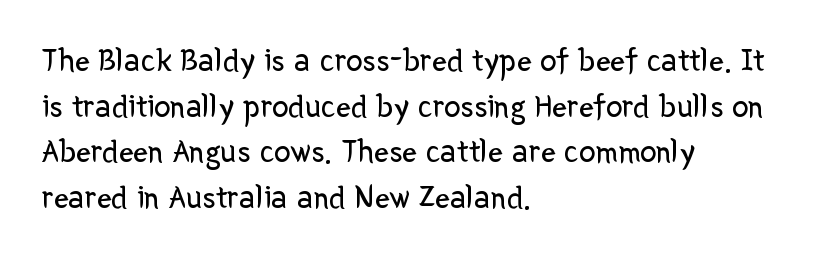
Observe the absence of serifs on each vertical stroke in this sample. These lines are rendered in a variable-pitch font. Rows of type keep a routine distance in the vertical direction. Stems here are at most as thick as an everyday book face. Every character sits straight up, as roman type does.
